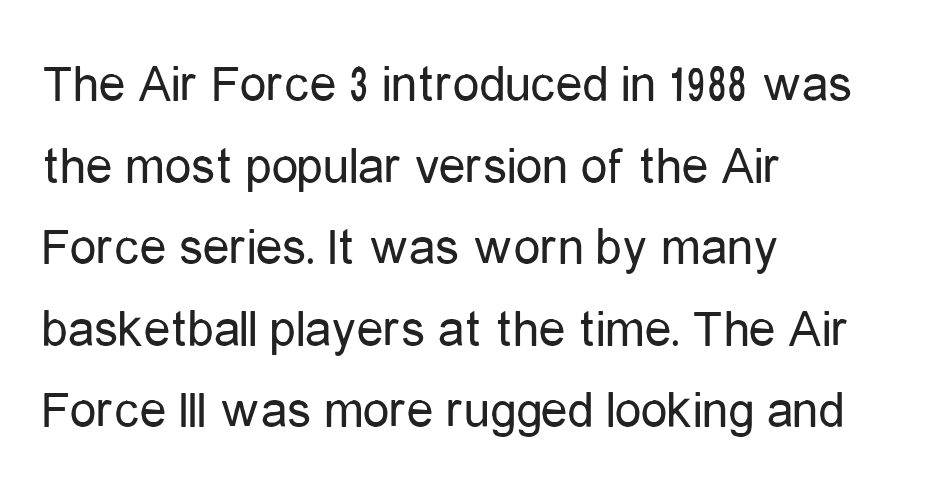
{"serif": "no", "italic": "no", "bold": "no", "weight": "regular", "width": "condensed", "stroke_contrast": "low", "x_height": "medium", "monospaced": "no", "underline": "no", "align": "left", "line_spacing": "normal", "line_spacing_ratio": 1.54, "letter_spacing": "normal", "letter_spacing_em": 0.0, "glyph_px": 53}
